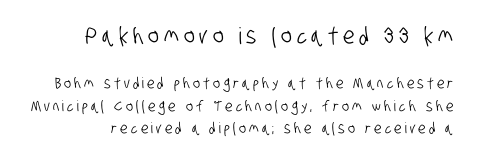
Q: Is the text underlined? A: No.
Q: Is the spacing between letters normal or unusually wide? A: Unusually wide.
Q: Is the spacing between lines tight, normal or loose? A: Normal.
Q: Which block of text is set in a larger size, the first (top) or the second (bottom)? A: The first (top) one.
